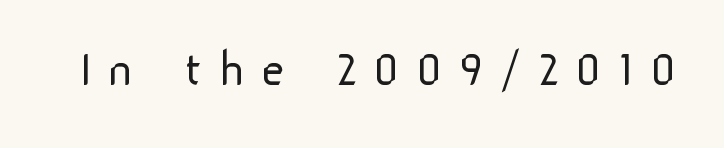
The image shows 53 px light sans-serif type, upright; set unusually wide letter spacing (+0.32 em), not underlined; low stroke contrast and a medium x-height.
